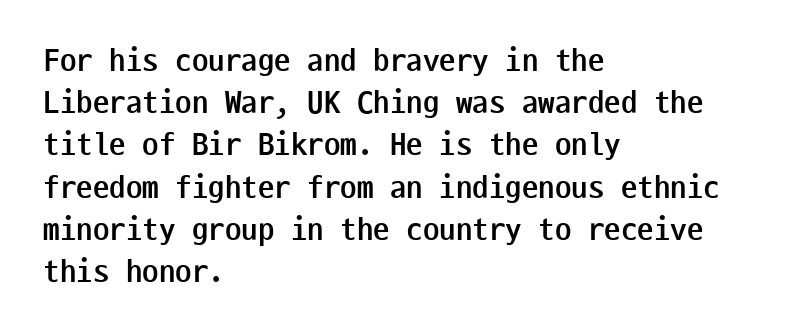
Q: Is the text bold? A: Yes.
Q: Is the text italic (slanted)? A: No, it is upright.
Q: Is the typeface a serif or a sans-serif typeface? A: Sans-serif.
Q: Is the text underlined? A: No.
Q: How is the paragraph aligned? A: Left-aligned.
Q: Is the spacing between letters normal or unusually wide? A: Normal.
Q: Is the spacing between lines tight, normal or loose? A: Normal.
Q: Width (condensed, normal, or wide)? A: Condensed.
Q: Stroke contrast? A: Low.
Q: x-height? A: Medium.
Q: Monospaced? A: Yes.
